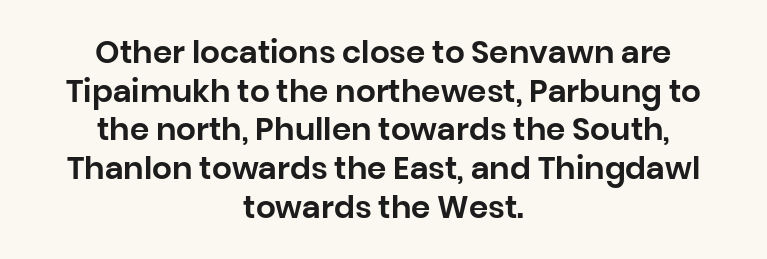
Decoration check: the copy has no underline. This rendering uses center alignment, leaving both contours irregular but symmetric. Is there much room between lines? A standard amount, neither cramped nor airy. Glyph-to-glyph distance matches everyday printed text. Do the characters align in a grid? No, the font is proportional. The axis of the letterforms is exactly vertical.
